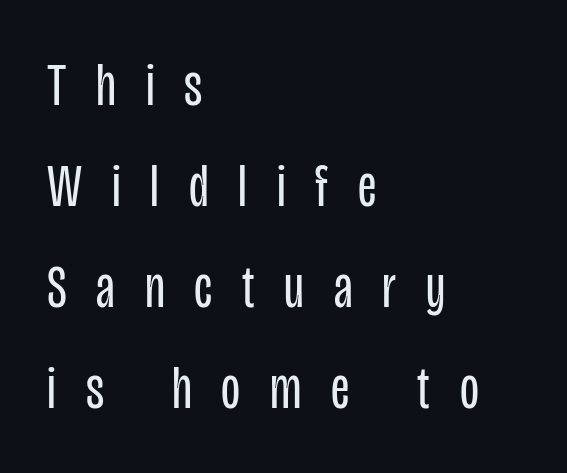
{"serif": "no", "italic": "no", "bold": "no", "weight": "regular", "width": "condensed", "stroke_contrast": "low", "x_height": "large", "monospaced": "no", "underline": "no", "align": "left", "line_spacing": "normal", "line_spacing_ratio": 1.63, "letter_spacing": "wide", "letter_spacing_em": 0.48, "glyph_px": 62}
